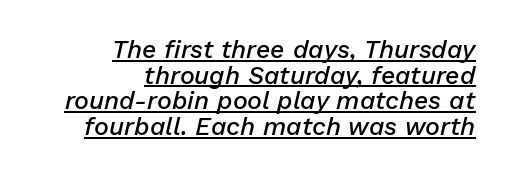
Q: Is the text bold? A: Semi-bold.
Q: Is the text italic (slanted)? A: Yes, it leans right by about 13 degrees.
Q: Is the text underlined? A: Yes.
Q: How is the paragraph aligned? A: Right-aligned.
Q: Is the spacing between letters normal or unusually wide? A: Normal.
Q: Is the spacing between lines tight, normal or loose? A: Tight.
